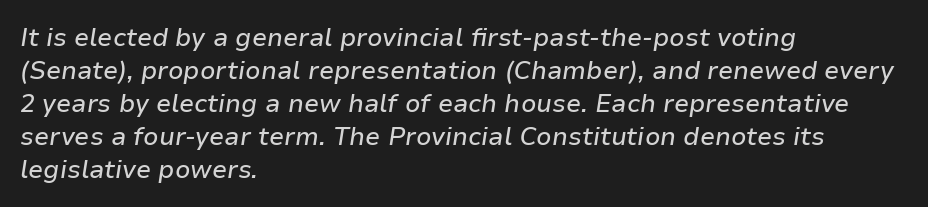
The image shows 25 px text type, italic (leaning right); set left-aligned, normal line spacing (1.32x), normal letter spacing, not underlined.
